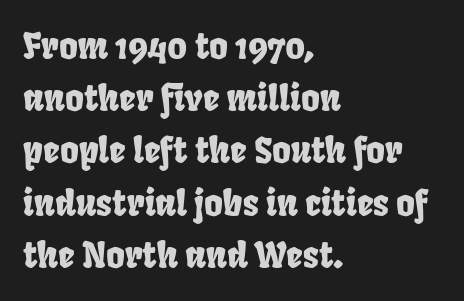
Observe the ordinary spacing: letters are neighbours, not strangers. Notice how the passage keeps a crisp vertical edge on the left only. Beneath every word, the page is bare. These lines are rendered in a variable-pitch font. The leading is moderate, giving the passage an even texture.
